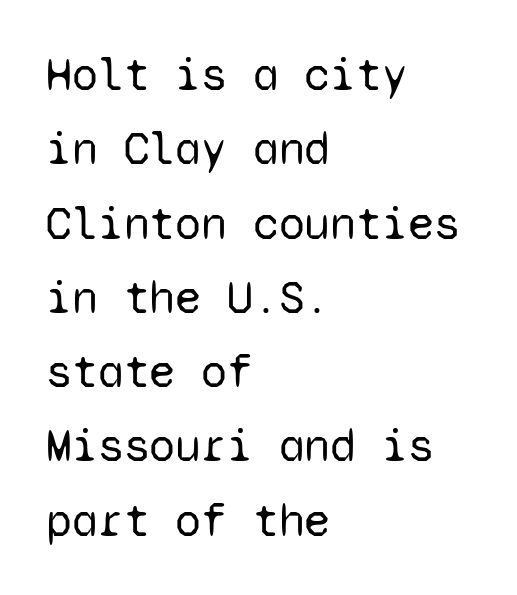
The type sits square on the baseline with zero lean. Tracking here is standard; glyphs follow each other at the usual distance. Stroke mass is kept to a normal reading level or below. Do the characters align in a grid? Yes, the font is monospaced.
